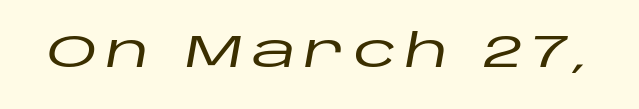
Q: Is the text italic (slanted)? A: Yes, it leans right by about 10 degrees.
Q: Is the text underlined? A: No.
Q: Width (condensed, normal, or wide)? A: Wide.
Q: Stroke contrast? A: Low.
Q: x-height? A: Large.
Q: Monospaced? A: No.
